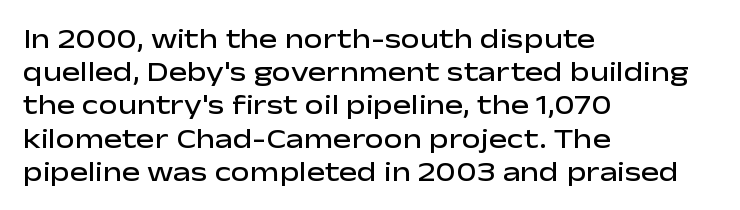
The image shows 27 px text type, upright; set left-aligned, line spacing 1.23x, normal letter spacing, not underlined.
